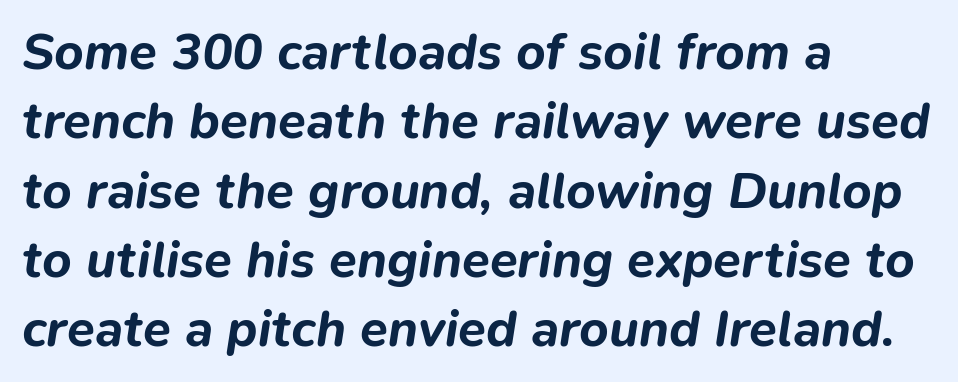
Q: Is the text bold? A: Yes.
Q: Is the text italic (slanted)? A: Yes, it leans right by about 9 degrees.
Q: Is the text underlined? A: No.
Q: How is the paragraph aligned? A: Left-aligned.
Q: Is the spacing between letters normal or unusually wide? A: Normal.
Q: Is the spacing between lines tight, normal or loose? A: Normal.
Q: Width (condensed, normal, or wide)? A: Normal.
Q: Stroke contrast? A: Low.
Q: x-height? A: Medium.
Q: Monospaced? A: No.
